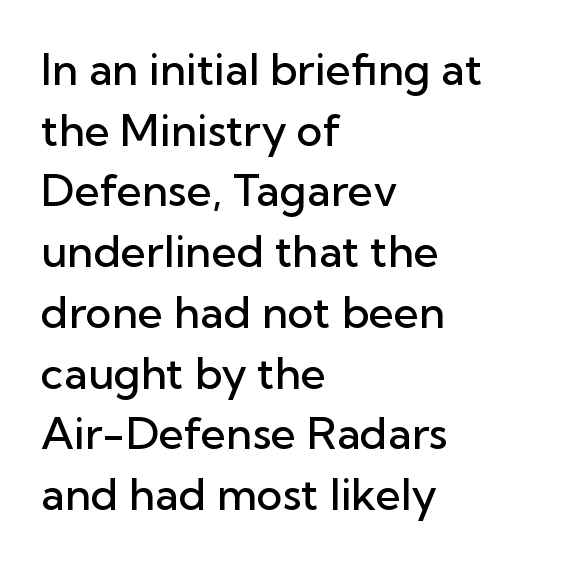
The image shows 44 px semibold sans-serif type, upright; set left-aligned, normal line spacing (1.38x), normal letter spacing, not underlined; low stroke contrast and a medium x-height.
